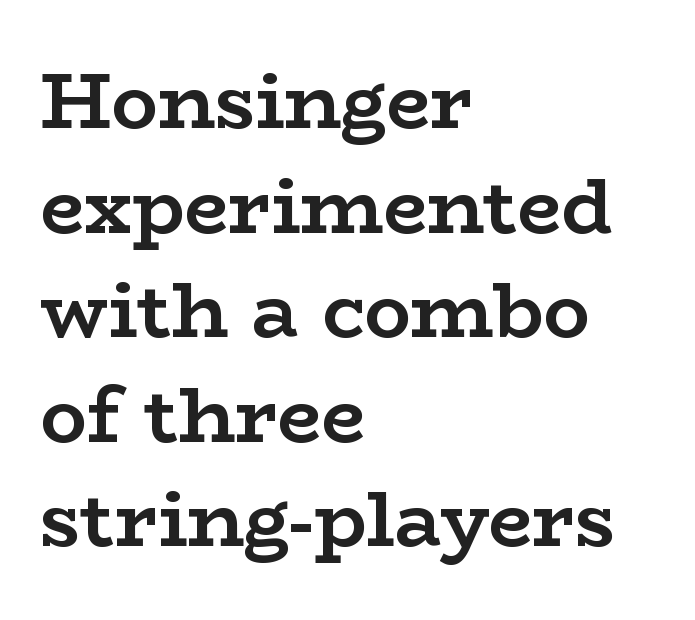
Q: Is the text bold? A: Yes.
Q: Is the text italic (slanted)? A: No, it is upright.
Q: Is the typeface a serif or a sans-serif typeface? A: Serif.
Q: Is the text underlined? A: No.
Q: How is the paragraph aligned? A: Left-aligned.
Q: Is the spacing between letters normal or unusually wide? A: Normal.
Q: Is the spacing between lines tight, normal or loose? A: Normal.
Q: Width (condensed, normal, or wide)? A: Wide.
Q: Stroke contrast? A: Low.
Q: x-height? A: Medium.
Q: Monospaced? A: No.
